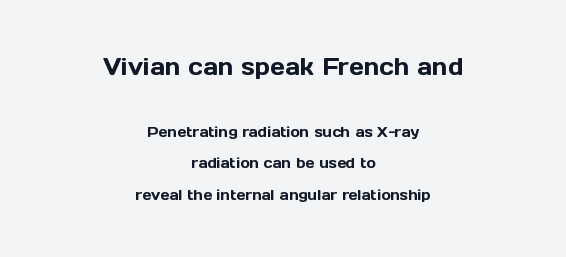
{"italic": "no", "underline": "no", "align": "center", "line_spacing": "loose", "line_spacing_ratio": 2.27, "letter_spacing": "normal", "letter_spacing_em": 0.0, "larger_block": "first", "size_ratio": 1.64, "glyph_px": 23}
